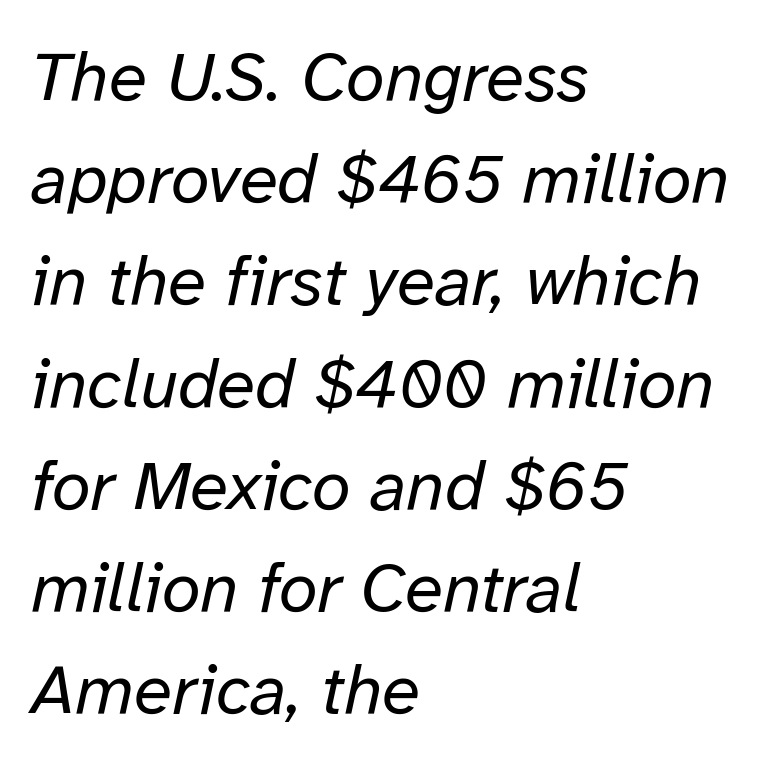
{"italic": "yes", "lean": "right", "slant_degrees": 12, "bold": "no", "weight": "regular", "width": "normal", "stroke_contrast": "low", "x_height": "medium", "monospaced": "no", "underline": "no", "align": "left", "line_spacing": "normal", "line_spacing_ratio": 1.46, "letter_spacing": "normal", "letter_spacing_em": 0.0, "glyph_px": 70}
